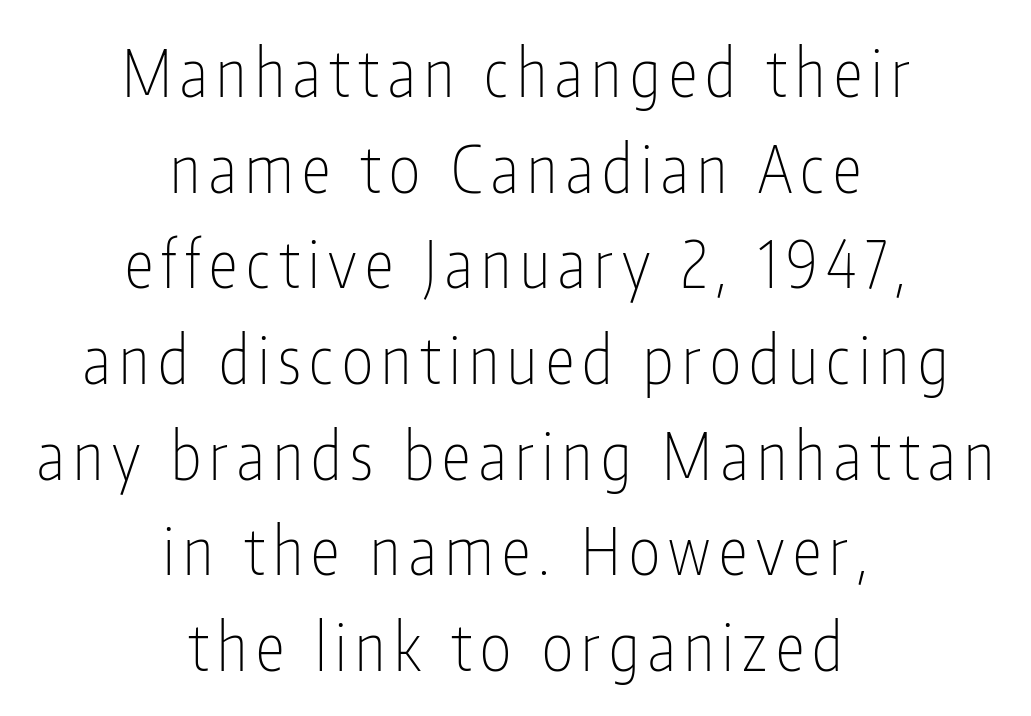
{"serif": "no", "italic": "no", "bold": "no", "weight": "thin", "width": "condensed", "stroke_contrast": "low", "x_height": "medium", "monospaced": "no", "underline": "no", "align": "center", "line_spacing": "normal", "line_spacing_ratio": 1.45, "glyph_px": 66}
